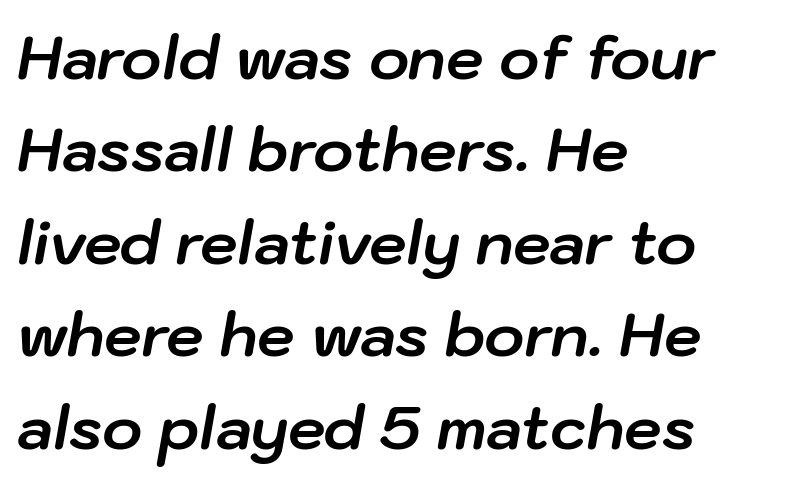
The image shows 60 px bold type, italic (leaning right); set left-aligned, normal line spacing (1.54x), normal letter spacing, not underlined; low stroke contrast and a medium x-height.
